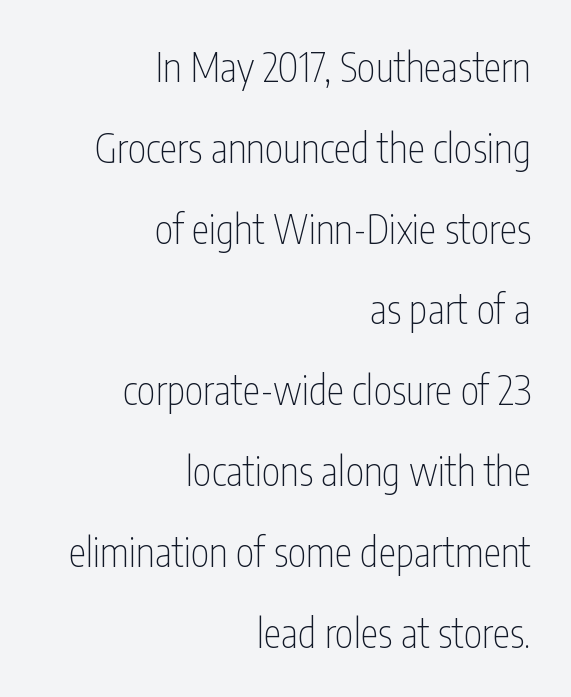
The image shows 40 px thin, condensed sans-serif type, upright; set right-aligned, loose line spacing (2.02x), normal letter spacing, not underlined; low stroke contrast and a medium x-height.
